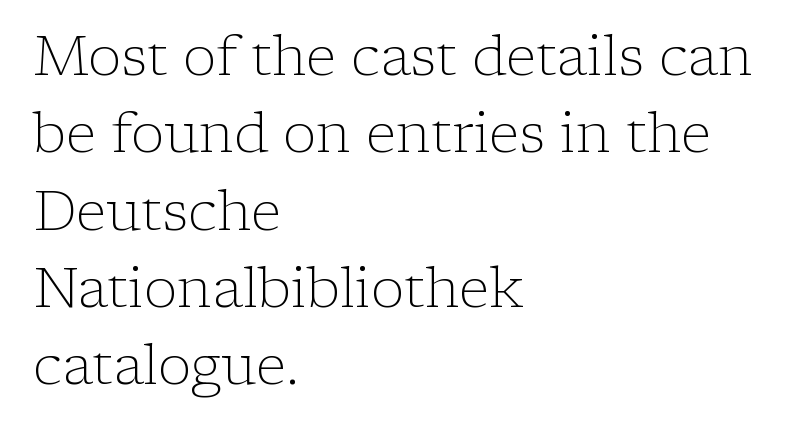
This sample has the flowing, uneven cadence of proportional lettering. This rendering leaves character spacing at its baseline value. Unmarked baselines from the first word to the last. The typeface has the unassuming heft of standard copy or less. These lines are composed in type with serifs.
